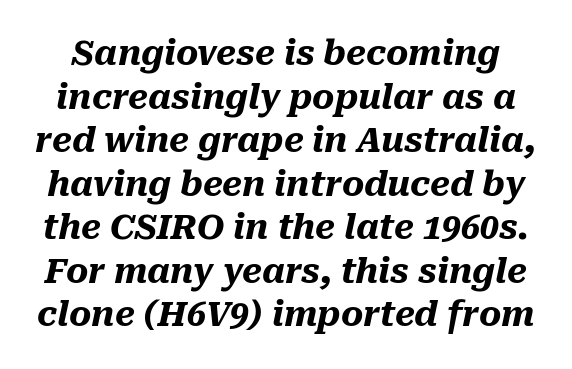
Q: Is the text bold? A: Yes.
Q: Is the text italic (slanted)? A: Yes, it leans right by about 10 degrees.
Q: Is the text underlined? A: No.
Q: Is the spacing between letters normal or unusually wide? A: Normal.
Q: Is the spacing between lines tight, normal or loose? A: Normal.
Q: Width (condensed, normal, or wide)? A: Normal.
Q: Stroke contrast? A: Medium.
Q: x-height? A: Medium.
Q: Monospaced? A: No.
